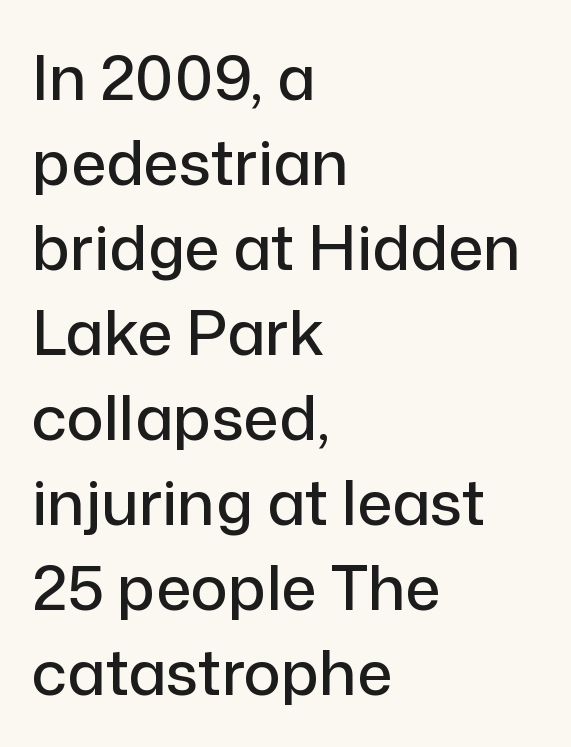
The image shows 62 px sans-serif type, upright; set left-aligned, normal line spacing (1.37x), normal letter spacing, not underlined; low stroke contrast and a medium x-height.
